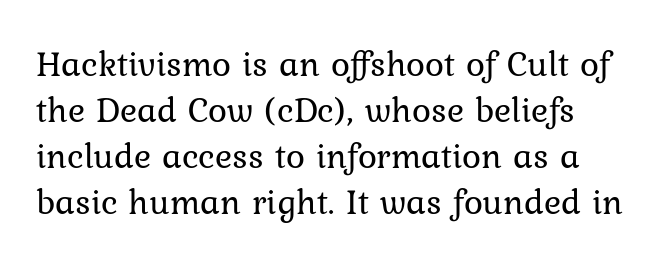
The image shows 36 px regular-weight type, upright; set normal line spacing (1.28x), normal letter spacing, not underlined; low stroke contrast and a medium x-height.
